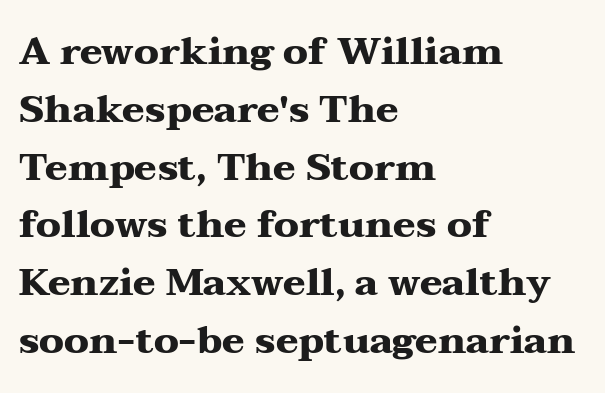
The image shows 38 px heavy, wide serif type, upright; set left-aligned, normal line spacing (1.52x), normal letter spacing, not underlined; medium stroke contrast and a medium x-height.
